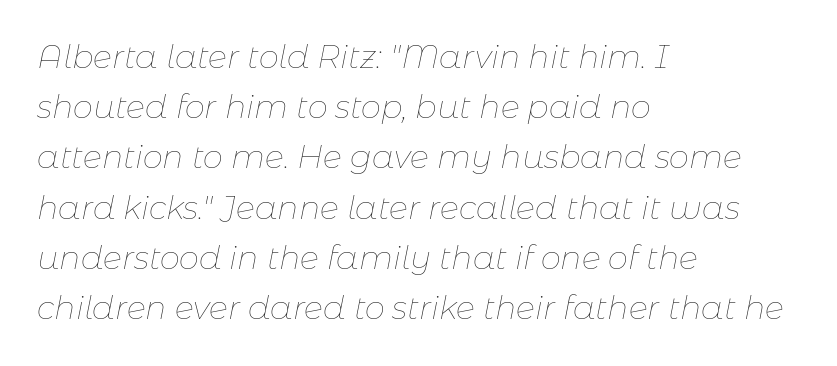
There's an unmistakable incline to the writing here. Casual observation: everything's shoved over to the left. The passage shown stacks its lines at a standard gap. Underline: absent. The passage shown has conventional tracking throughout. You could not count columns in this text — the font is proportionally spaced.
